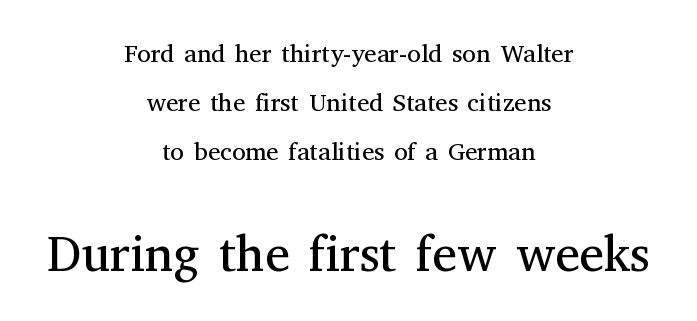
Q: Is the text bold? A: No.
Q: Is the text italic (slanted)? A: No, it is upright.
Q: Is the typeface a serif or a sans-serif typeface? A: Serif.
Q: Is the text underlined? A: No.
Q: How is the paragraph aligned? A: Centered.
Q: Is the spacing between letters normal or unusually wide? A: Normal.
Q: Is the spacing between lines tight, normal or loose? A: Loose.
Q: Which block of text is set in a larger size, the first (top) or the second (bottom)? A: The second (bottom) one.
Q: Width (condensed, normal, or wide)? A: Normal.
Q: Stroke contrast? A: Medium.
Q: x-height? A: Medium.
Q: Monospaced? A: No.
